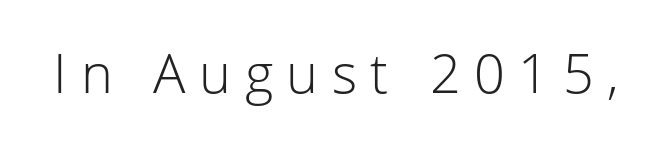
The gaps between neighbouring characters are conspicuously large. Serifs: no, the terminals of the letterforms are clean. Type without underlining. Each letter keeps its own natural width here, so spacing adapts to shape. No italicization has been applied; the sample stays upright.
